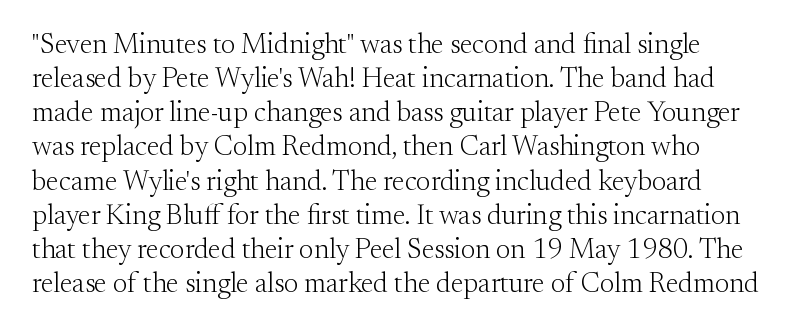
Italic? Not at all — the glyphs are vertical. The rendering uses natural spacing where letterforms have individual widths. The designer went with a serif here, giving each stem small feet. No word sits above an underline. Heft: none added — not bold. These lines keep a tight, regular rhythm from letter to letter.
